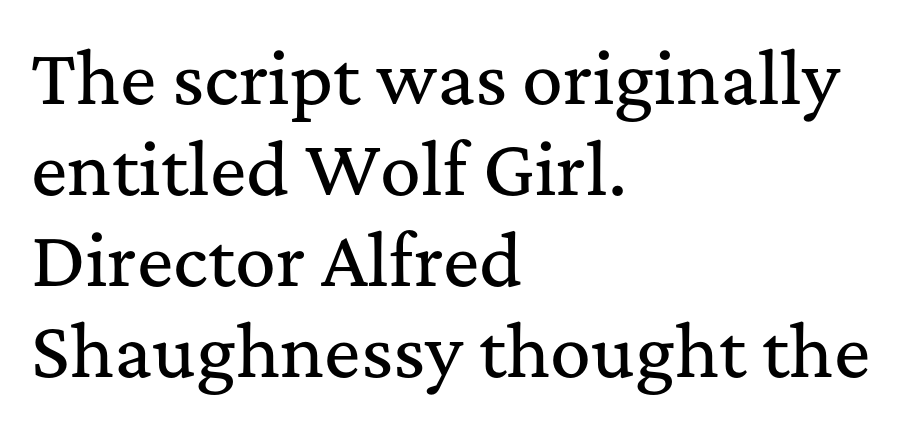
The image shows 68 px serif type, upright; set left-aligned, normal line spacing (1.34x), normal letter spacing, not underlined; medium stroke contrast and a medium x-height.
